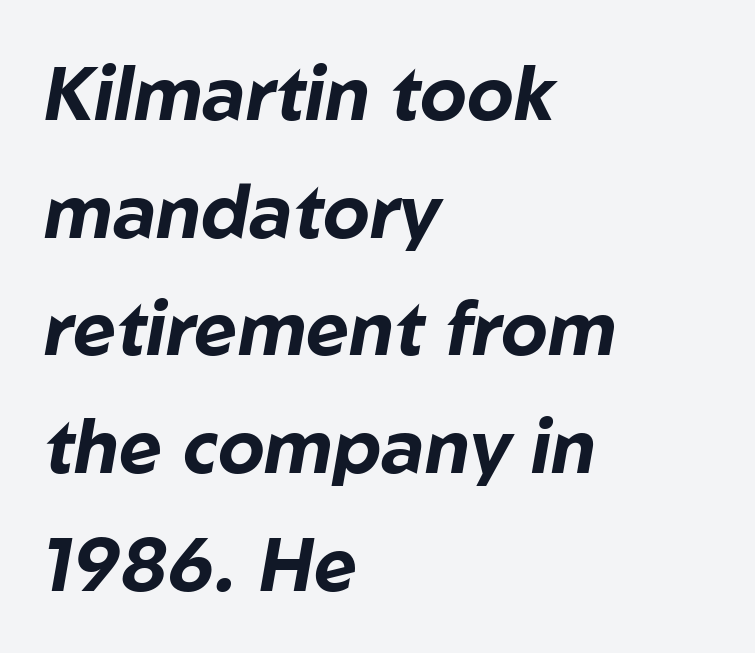
The image shows 74 px bold type, italic (leaning right); set left-aligned, normal line spacing (1.59x), normal letter spacing, not underlined; low stroke contrast and a medium x-height.
